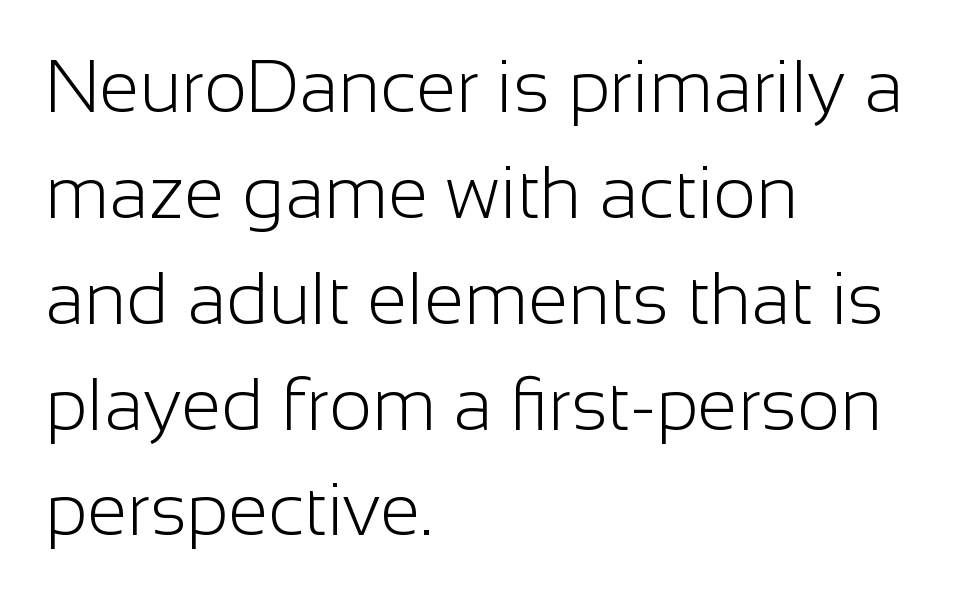
Q: Is the text bold? A: No.
Q: Is the text italic (slanted)? A: No, it is upright.
Q: Is the typeface a serif or a sans-serif typeface? A: Sans-serif.
Q: Is the text underlined? A: No.
Q: How is the paragraph aligned? A: Left-aligned.
Q: Is the spacing between letters normal or unusually wide? A: Normal.
Q: Is the spacing between lines tight, normal or loose? A: Normal.
Q: Width (condensed, normal, or wide)? A: Normal.
Q: Stroke contrast? A: Low.
Q: x-height? A: Medium.
Q: Monospaced? A: No.
